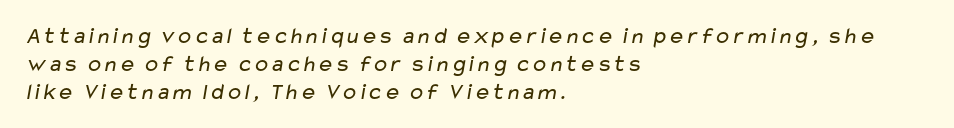
The image shows 23 px text type; set left-aligned, line spacing 1.21x, normal letter spacing, not underlined.
